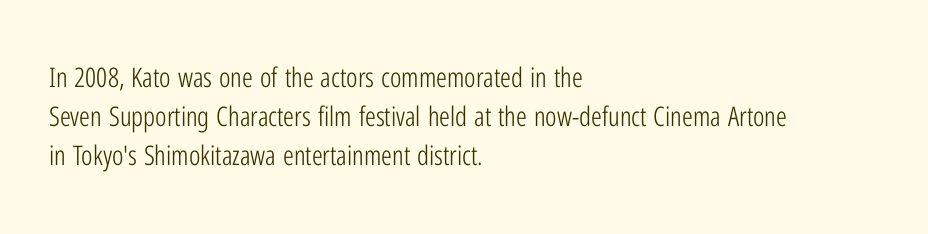
The image shows 27 px text type, upright; set left-aligned, normal line spacing (1.44x), normal letter spacing, not underlined.
